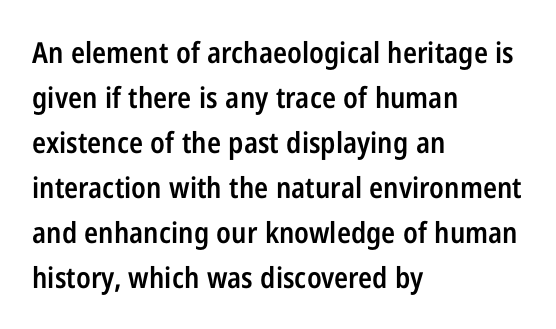
No word sits above an underline. The type family on display is of the sans-serif kind. These lines stack with their left ends in a neat column. Compared with typical paragraphs, the rows here are spaced about the same. The letterforms sit shoulder to shoulder at normal distance. As a designer I'd log this as weight 600, semibold.
